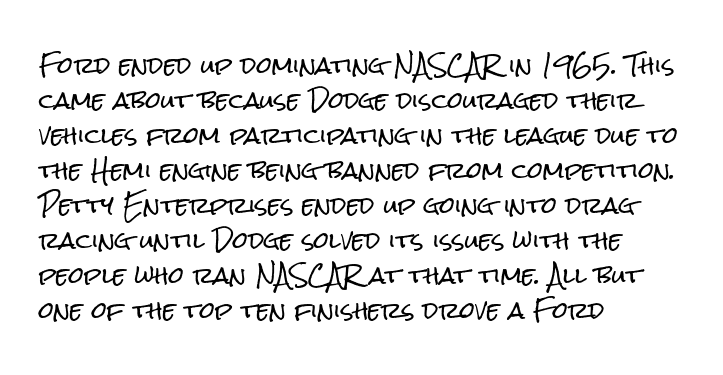
Q: Is the text italic (slanted)? A: No, it is upright.
Q: Is the text underlined? A: No.
Q: How is the paragraph aligned? A: Left-aligned.
Q: Is the spacing between letters normal or unusually wide? A: Normal.
Q: Is the spacing between lines tight, normal or loose? A: Normal.
